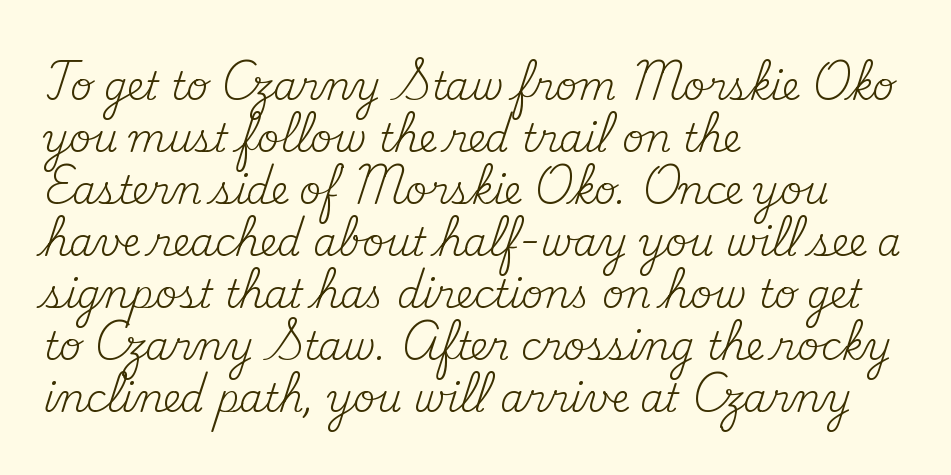
{"serif": "yes", "bold": "no", "weight": "regular", "width": "normal", "stroke_contrast": "medium", "x_height": "small", "monospaced": "no", "underline": "no", "align": "left", "line_spacing": "normal", "line_spacing_ratio": 1.37, "letter_spacing": "normal", "letter_spacing_em": 0.0, "glyph_px": 38}
